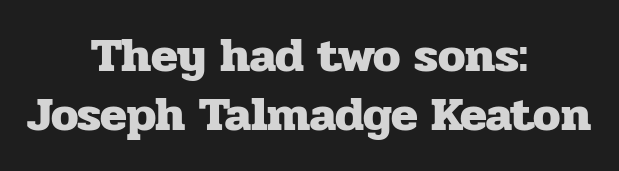
{"serif": "yes", "italic": "no", "bold": "yes", "weight": "heavy", "width": "normal", "stroke_contrast": "low", "x_height": "medium", "monospaced": "no", "underline": "no", "align": "center", "line_spacing_ratio": 1.21, "letter_spacing": "normal", "letter_spacing_em": 0.0, "glyph_px": 49}
